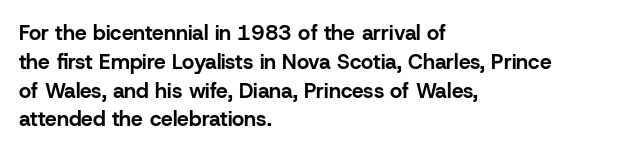
The image shows 21 px bold type, upright; set left-aligned, normal line spacing (1.37x), normal letter spacing, not underlined.
